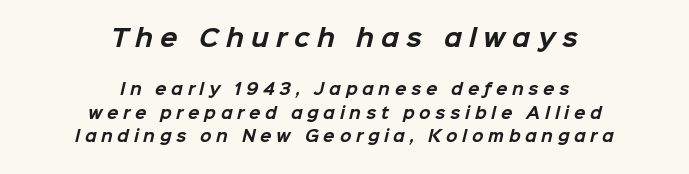
The image shows 23 px bold type; set centered, normal line spacing (1.56x), unusually wide letter spacing (+0.31 em), not underlined; the first (top) block is 1.53x larger.
